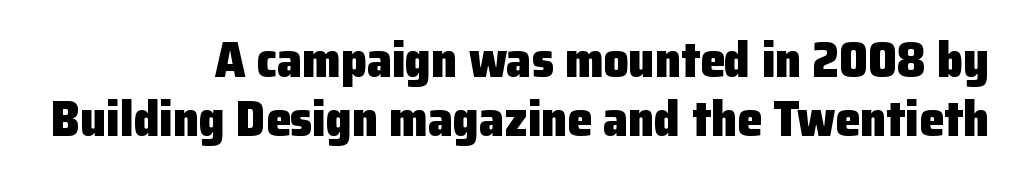
The image shows 50 px heavy sans-serif type, upright; set right-aligned, line spacing 1.18x, normal letter spacing, not underlined; low stroke contrast and a medium x-height.
